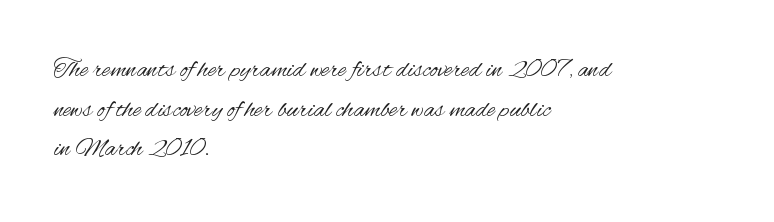
Q: Is the text bold? A: No.
Q: Is the text italic (slanted)? A: Yes.
Q: Is the text underlined? A: No.
Q: How is the paragraph aligned? A: Left-aligned.
Q: Is the spacing between letters normal or unusually wide? A: Normal.
Q: Is the spacing between lines tight, normal or loose? A: Normal.
